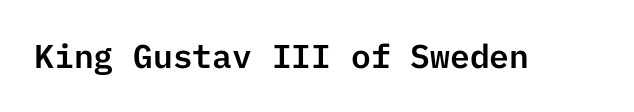
Q: Is the text italic (slanted)? A: No, it is upright.
Q: Is the typeface a serif or a sans-serif typeface? A: Sans-serif.
Q: Is the text underlined? A: No.
Q: Is the spacing between letters normal or unusually wide? A: Normal.
Q: Width (condensed, normal, or wide)? A: Normal.
Q: Stroke contrast? A: Low.
Q: x-height? A: Medium.
